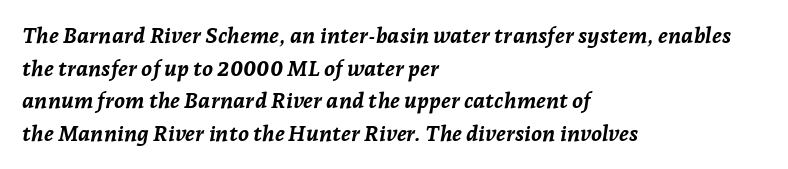
Q: Is the text bold? A: Yes.
Q: Is the text italic (slanted)? A: Yes, it leans right by about 7 degrees.
Q: Is the text underlined? A: No.
Q: How is the paragraph aligned? A: Left-aligned.
Q: Is the spacing between letters normal or unusually wide? A: Normal.
Q: Is the spacing between lines tight, normal or loose? A: Normal.
